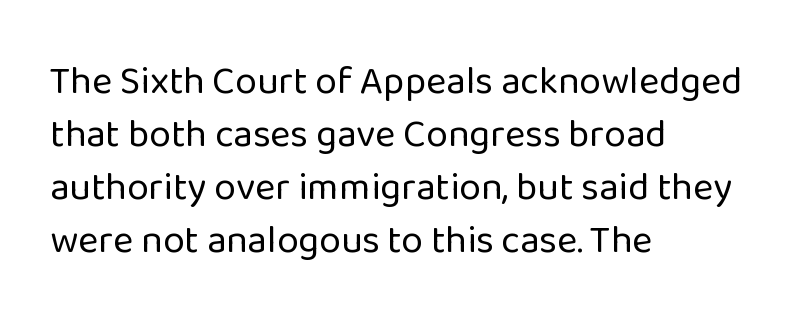
The image shows 39 px regular-weight sans-serif type, upright; set left-aligned, normal line spacing (1.36x), normal letter spacing, not underlined; low stroke contrast and a medium x-height.
